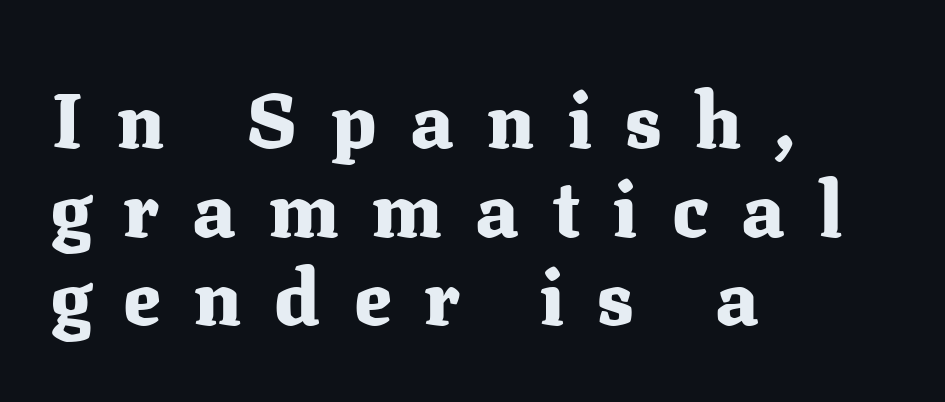
{"serif": "yes", "italic": "no", "bold": "yes", "weight": "heavy", "width": "normal", "stroke_contrast": "medium", "x_height": "medium", "monospaced": "no", "underline": "no", "align": "left", "line_spacing": "tight", "line_spacing_ratio": 1.15, "letter_spacing": "wide", "letter_spacing_em": 0.43, "glyph_px": 77}
